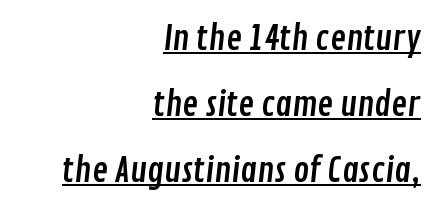
{"serif": "no", "width": "condensed", "stroke_contrast": "low", "x_height": "medium", "monospaced": "no", "underline": "yes", "align": "right", "line_spacing": "loose", "line_spacing_ratio": 2.0, "letter_spacing": "normal", "letter_spacing_em": 0.0, "glyph_px": 33}
